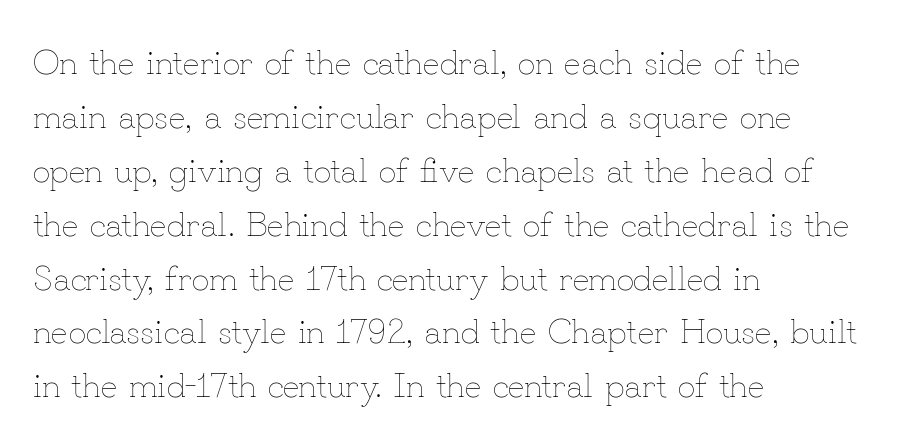
Q: Is the text bold? A: No.
Q: Is the text italic (slanted)? A: No, it is upright.
Q: Is the text underlined? A: No.
Q: How is the paragraph aligned? A: Left-aligned.
Q: Is the spacing between letters normal or unusually wide? A: Normal.
Q: Is the spacing between lines tight, normal or loose? A: Normal.
Q: Width (condensed, normal, or wide)? A: Normal.
Q: Stroke contrast? A: Low.
Q: x-height? A: Small.
Q: Monospaced? A: No.
